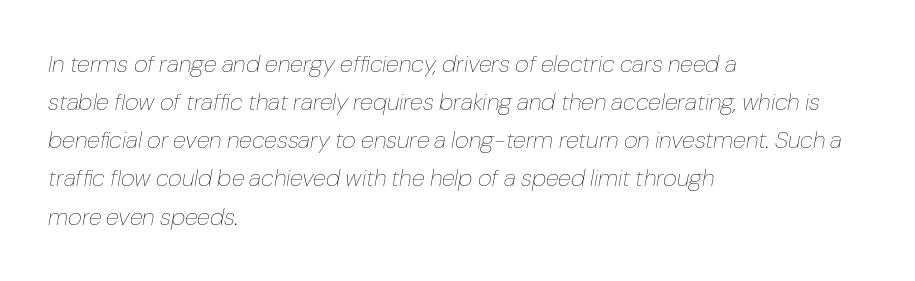
{"italic": "yes", "lean": "right", "slant_degrees": 10, "bold": "no", "underline": "no", "align": "left", "line_spacing": "normal", "line_spacing_ratio": 1.59, "letter_spacing": "normal", "letter_spacing_em": 0.0, "glyph_px": 24}
